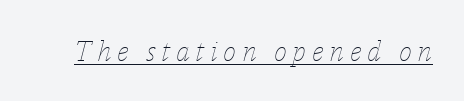
{"italic": "yes", "lean": "right", "slant_degrees": 14, "bold": "no", "weight": "thin", "width": "normal", "stroke_contrast": "low", "x_height": "medium", "monospaced": "no", "underline": "yes", "letter_spacing": "wide", "letter_spacing_em": 0.2, "glyph_px": 28}
